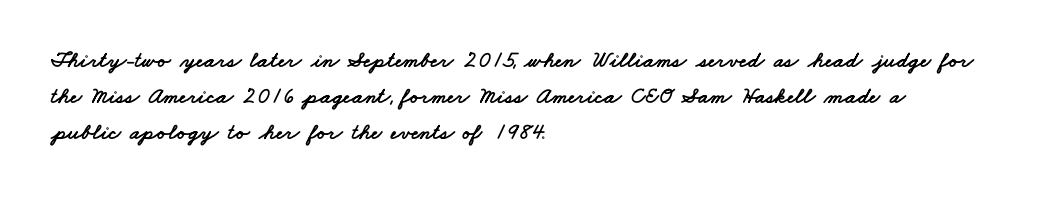
{"underline": "no", "align": "left", "line_spacing": "normal", "line_spacing_ratio": 1.56, "letter_spacing": "normal", "letter_spacing_em": 0.0, "glyph_px": 23}
